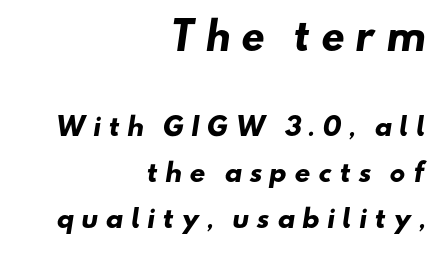
{"serif": "no", "bold": "yes", "weight": "heavy", "width": "wide", "stroke_contrast": "low", "x_height": "small", "monospaced": "no", "underline": "no", "align": "right", "line_spacing_ratio": 1.83, "letter_spacing": "wide", "letter_spacing_em": 0.27, "larger_block": "first", "size_ratio": 1.48, "glyph_px": 37}
